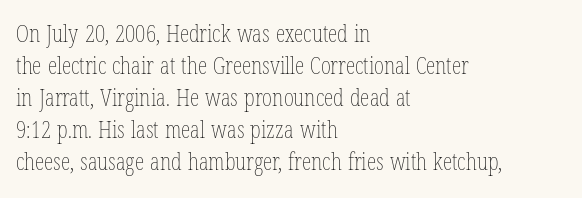
Q: Is the text bold? A: No.
Q: Is the text italic (slanted)? A: No, it is upright.
Q: Is the text underlined? A: No.
Q: How is the paragraph aligned? A: Left-aligned.
Q: Is the spacing between letters normal or unusually wide? A: Normal.
Q: Is the spacing between lines tight, normal or loose? A: Normal.
